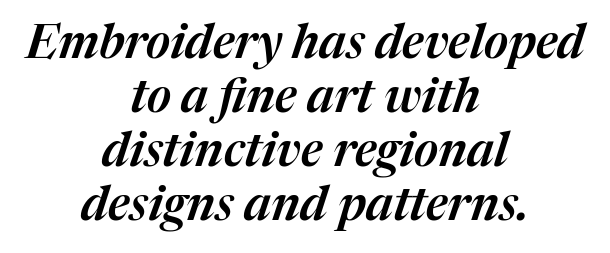
{"italic": "yes", "lean": "right", "slant_degrees": 17, "width": "normal", "stroke_contrast": "medium", "x_height": "medium", "monospaced": "no", "underline": "no", "align": "center", "line_spacing": "tight", "line_spacing_ratio": 1.15, "letter_spacing": "normal", "letter_spacing_em": 0.0, "glyph_px": 47}
